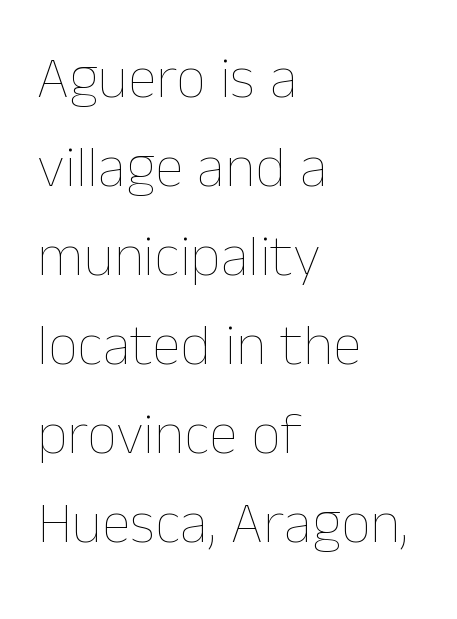
{"italic": "no", "bold": "no", "weight": "thin", "width": "normal", "stroke_contrast": "low", "x_height": "medium", "monospaced": "no", "underline": "no", "align": "left", "line_spacing": "normal", "line_spacing_ratio": 1.51, "letter_spacing": "normal", "letter_spacing_em": 0.0, "glyph_px": 59}
